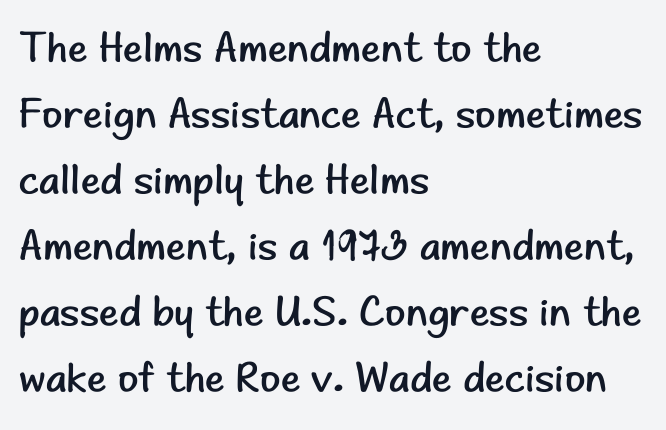
The image shows 42 px regular-weight sans-serif type, upright; set left-aligned, normal line spacing (1.57x), normal letter spacing, not underlined; low stroke contrast and a small x-height.
